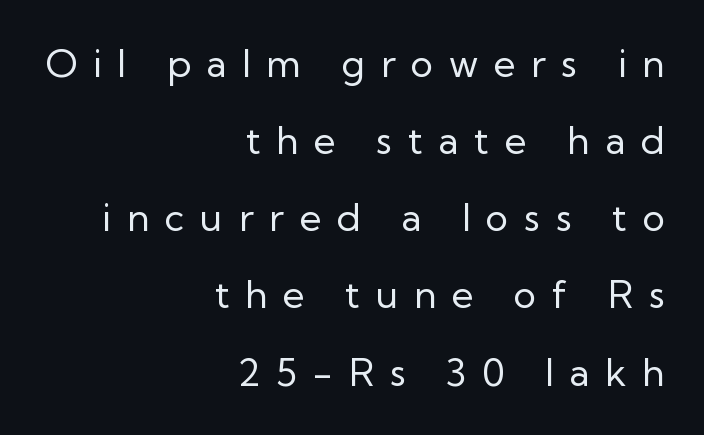
The image shows 38 px regular-weight sans-serif type, upright; set right-aligned, loose line spacing (2.03x), unusually wide letter spacing (+0.41 em), not underlined; low stroke contrast and a medium x-height.
